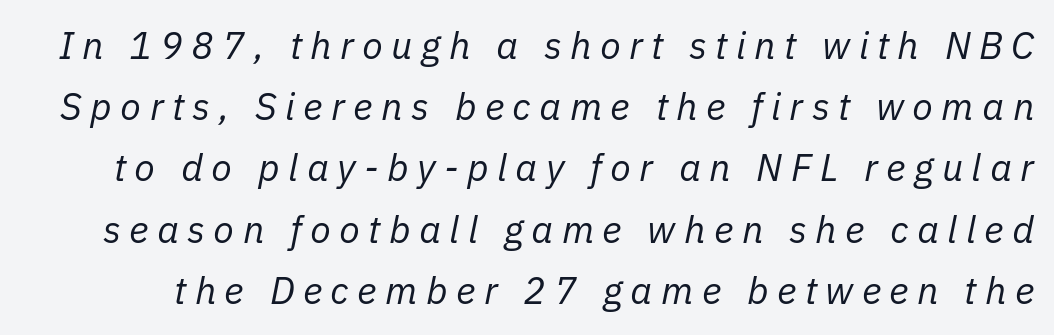
The image shows 38 px regular-weight type, italic (leaning right); set normal line spacing (1.61x), unusually wide letter spacing (+0.22 em), not underlined; low stroke contrast and a medium x-height.
